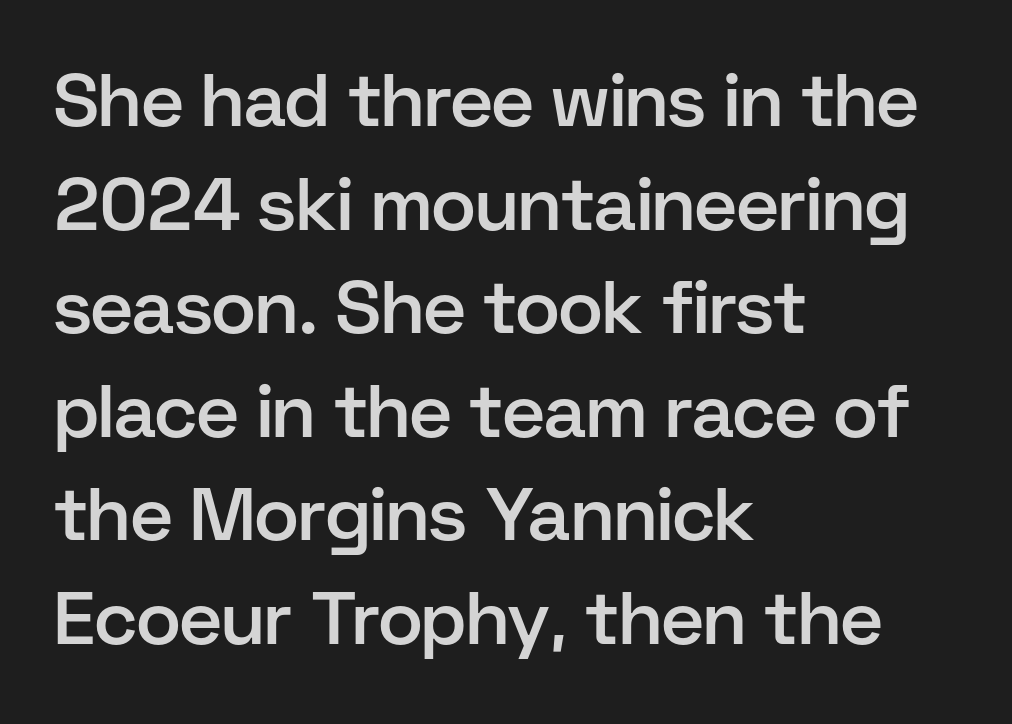
The image shows 74 px semibold sans-serif type, upright; set left-aligned, normal line spacing (1.4x), normal letter spacing, not underlined; low stroke contrast and a medium x-height.
